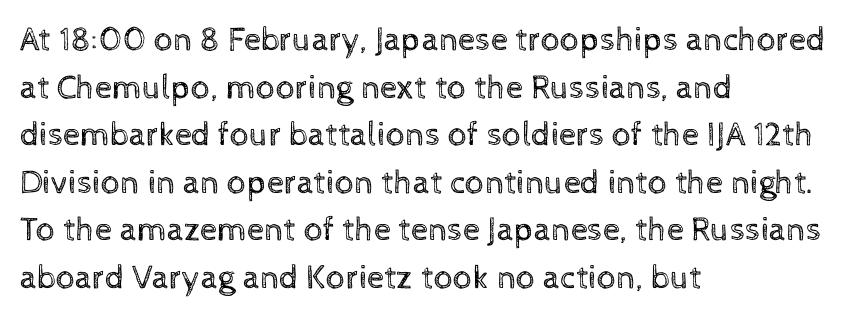
Q: Is the text bold? A: No.
Q: Is the text italic (slanted)? A: No, it is upright.
Q: Is the text underlined? A: No.
Q: How is the paragraph aligned? A: Left-aligned.
Q: Is the spacing between letters normal or unusually wide? A: Normal.
Q: Is the spacing between lines tight, normal or loose? A: Normal.
Q: Width (condensed, normal, or wide)? A: Normal.
Q: x-height? A: Medium.
Q: Monospaced? A: No.
